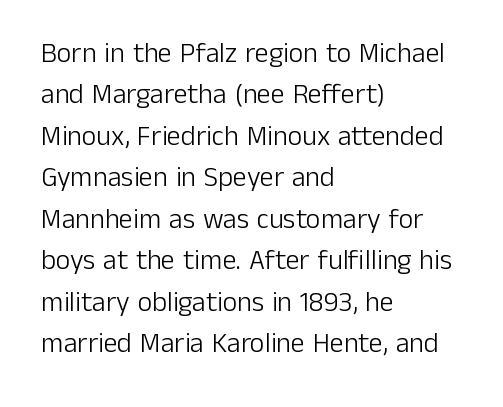
{"serif": "no", "italic": "no", "bold": "no", "weight": "light", "width": "normal", "stroke_contrast": "low", "x_height": "medium", "monospaced": "no", "underline": "no", "align": "left", "line_spacing": "normal", "line_spacing_ratio": 1.48, "letter_spacing": "normal", "letter_spacing_em": 0.0, "glyph_px": 28}
